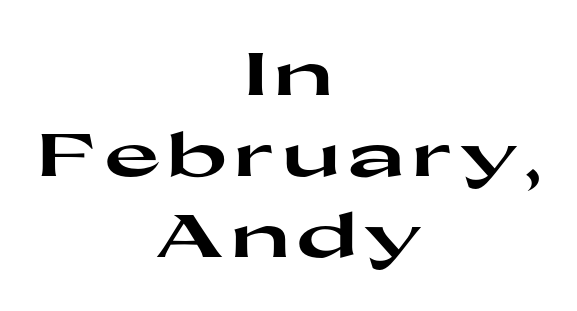
{"serif": "no", "italic": "no", "bold": "yes", "weight": "heavy", "width": "wide", "stroke_contrast": "high", "x_height": "medium", "monospaced": "no", "underline": "no", "align": "center", "line_spacing": "normal", "line_spacing_ratio": 1.35, "glyph_px": 60}
